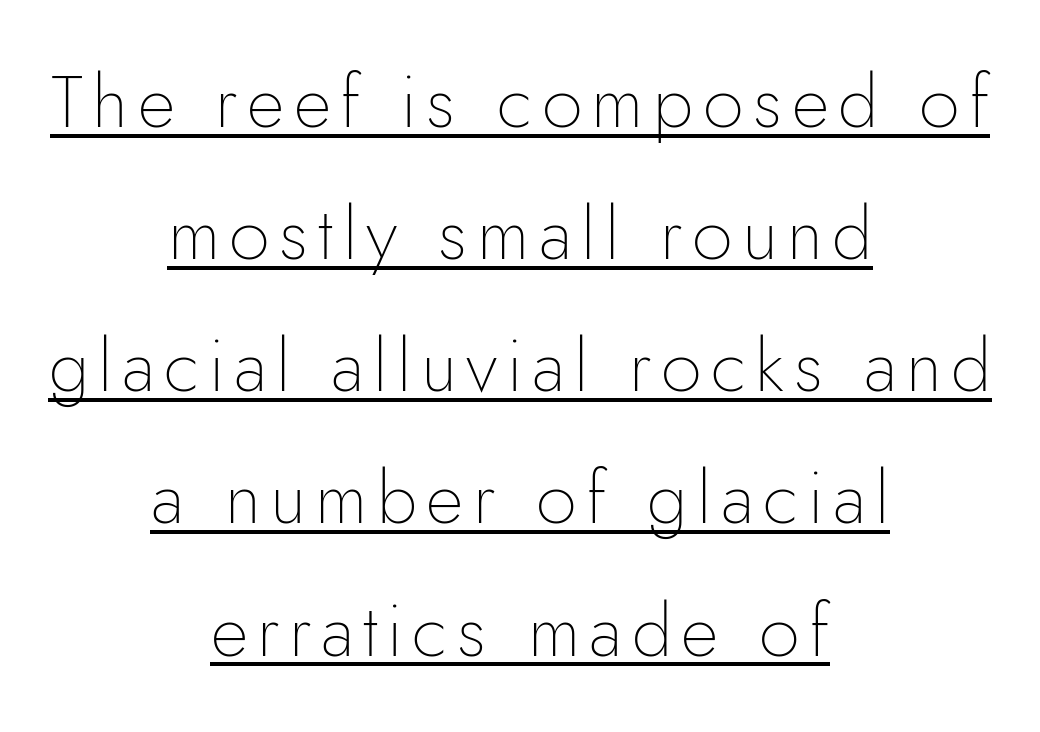
The glyphs in this specimen are sans serif. Leftover space on each line is divided equally before and after the words. Proportional: the letters do not fall into vertical columns. Is the type heavy? It reads as light-to-regular instead.
